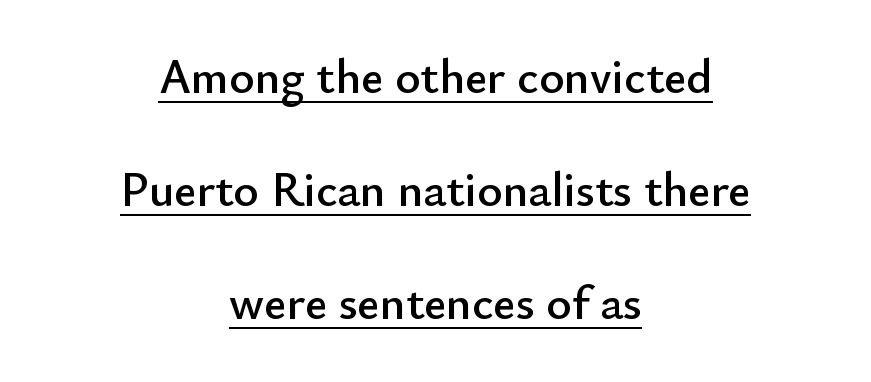
Q: Is the text italic (slanted)? A: No, it is upright.
Q: Is the typeface a serif or a sans-serif typeface? A: Sans-serif.
Q: Is the text underlined? A: Yes.
Q: How is the paragraph aligned? A: Centered.
Q: Is the spacing between letters normal or unusually wide? A: Normal.
Q: Is the spacing between lines tight, normal or loose? A: Loose.
Q: Width (condensed, normal, or wide)? A: Normal.
Q: Stroke contrast? A: Low.
Q: x-height? A: Small.
Q: Monospaced? A: No.
